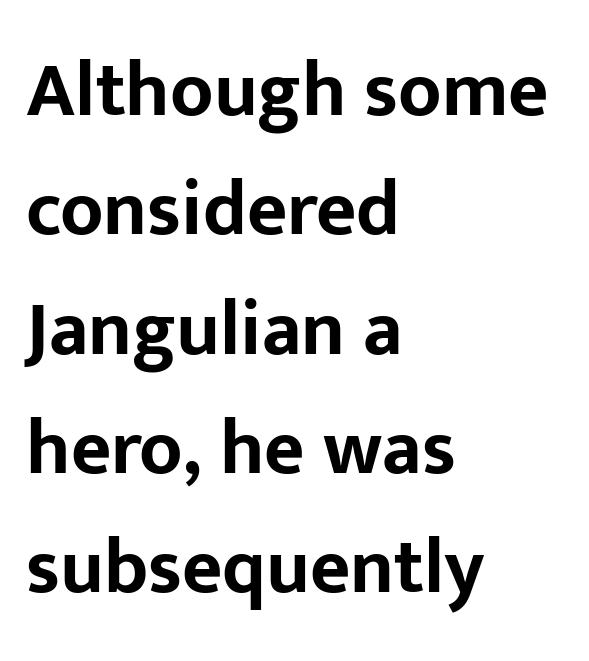
The image shows 78 px bold sans-serif type, upright; set left-aligned, normal line spacing (1.53x), normal letter spacing, not underlined; low stroke contrast and a medium x-height.
